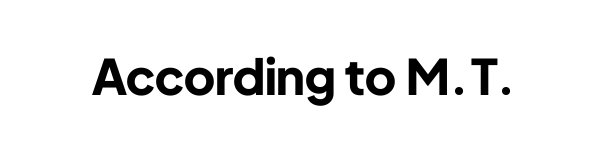
{"serif": "no", "italic": "no", "bold": "yes", "weight": "bold", "width": "normal", "stroke_contrast": "low", "x_height": "medium", "monospaced": "no", "underline": "no", "letter_spacing": "normal", "letter_spacing_em": 0.0, "glyph_px": 49}
